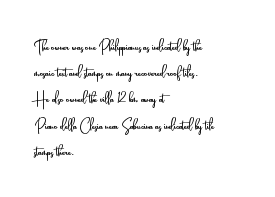
Does extra space separate the letters? No, they use regular spacing. Layout note: lines flush left. The area under the type is left untouched. This reads as an unemphasized weight, regular at the heaviest. Vertical spacing — default.
